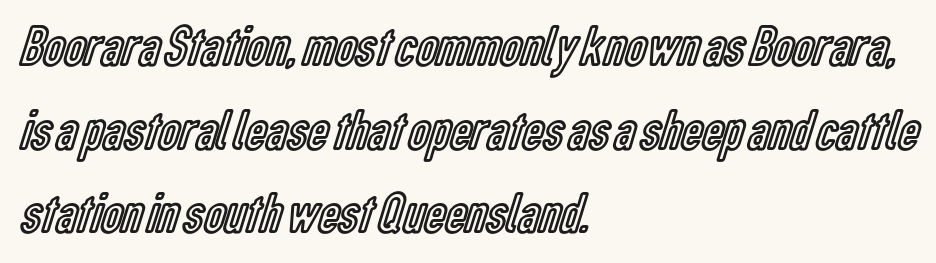
{"width": "condensed", "x_height": "medium", "monospaced": "no", "underline": "no", "align": "left", "line_spacing": "normal", "line_spacing_ratio": 1.44, "letter_spacing": "normal", "letter_spacing_em": 0.0, "glyph_px": 58}
